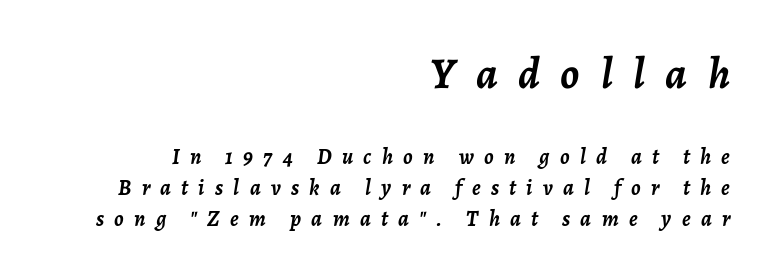
Q: Is the text bold? A: Yes.
Q: Is the text italic (slanted)? A: Yes, it leans right by about 7 degrees.
Q: Is the text underlined? A: No.
Q: How is the paragraph aligned? A: Right-aligned.
Q: Is the spacing between letters normal or unusually wide? A: Unusually wide.
Q: Is the spacing between lines tight, normal or loose? A: Normal.
Q: Which block of text is set in a larger size, the first (top) or the second (bottom)? A: The first (top) one.
Q: Width (condensed, normal, or wide)? A: Normal.
Q: Stroke contrast? A: Low.
Q: x-height? A: Medium.
Q: Monospaced? A: No.
